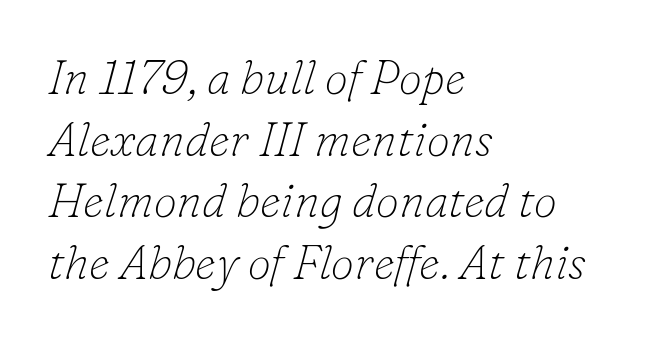
The image shows 47 px thin serif type, italic (leaning right); set left-aligned, normal line spacing (1.31x), normal letter spacing, not underlined; low stroke contrast and a small x-height.
